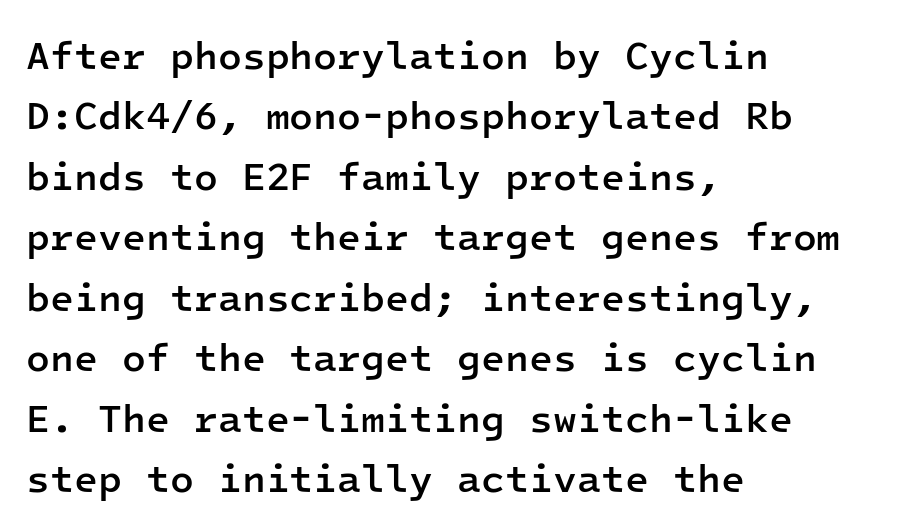
If you drew a line through each stem, it would be perfectly vertical. The paragraph shown leans on its left margin. The line-height multiplier appears to be the usual default. Here the glyphs are tracked normally, forming tight word shapes. Are there feet on the stems? There aren't — it's a sans.
